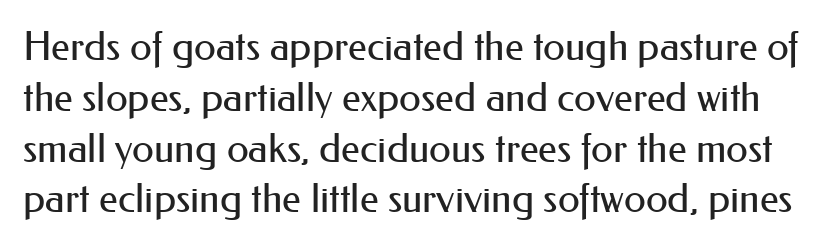
The image shows 40 px regular-weight sans-serif type, upright; set normal line spacing (1.27x), normal letter spacing, not underlined; medium stroke contrast and a small x-height.
